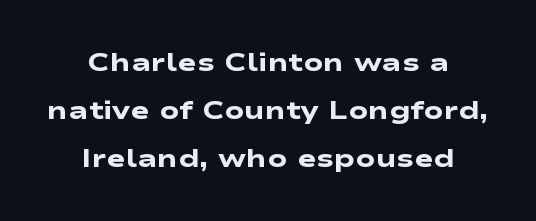
Q: Is the text bold? A: Yes.
Q: Is the text underlined? A: No.
Q: How is the paragraph aligned? A: Centered.
Q: Is the spacing between letters normal or unusually wide? A: Normal.
